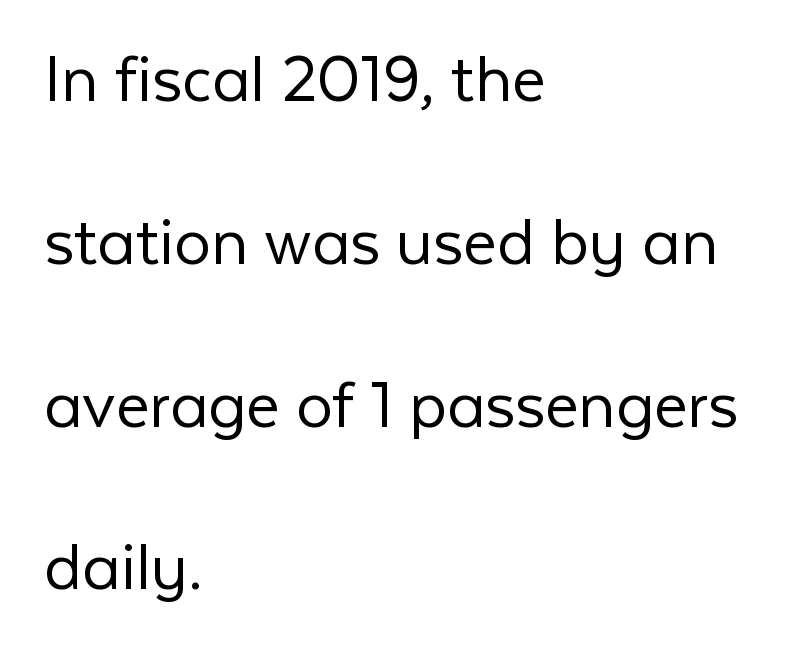
The image shows 73 px light sans-serif type, upright; set left-aligned, loose line spacing (2.23x), normal letter spacing, not underlined; low stroke contrast and a medium x-height.
